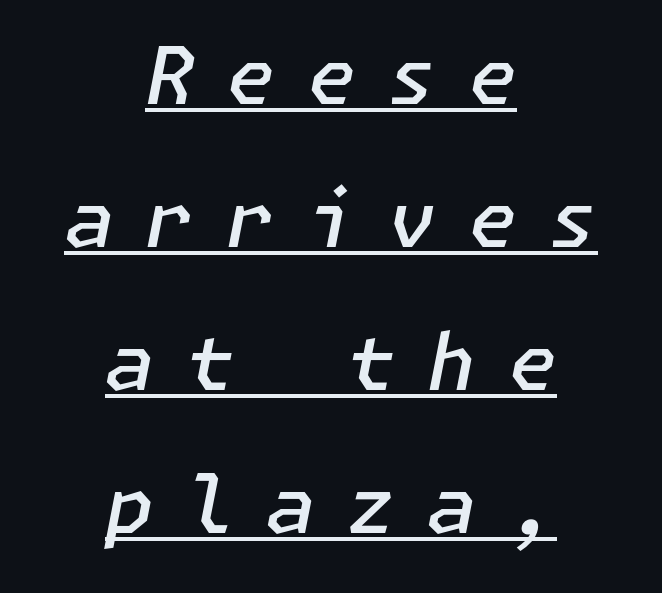
Q: Is the text bold? A: Semi-bold.
Q: Is the text italic (slanted)? A: Yes, it leans right by about 11 degrees.
Q: Is the text underlined? A: Yes.
Q: How is the paragraph aligned? A: Centered.
Q: Is the spacing between letters normal or unusually wide? A: Unusually wide.
Q: Width (condensed, normal, or wide)? A: Normal.
Q: Stroke contrast? A: Low.
Q: x-height? A: Medium.
